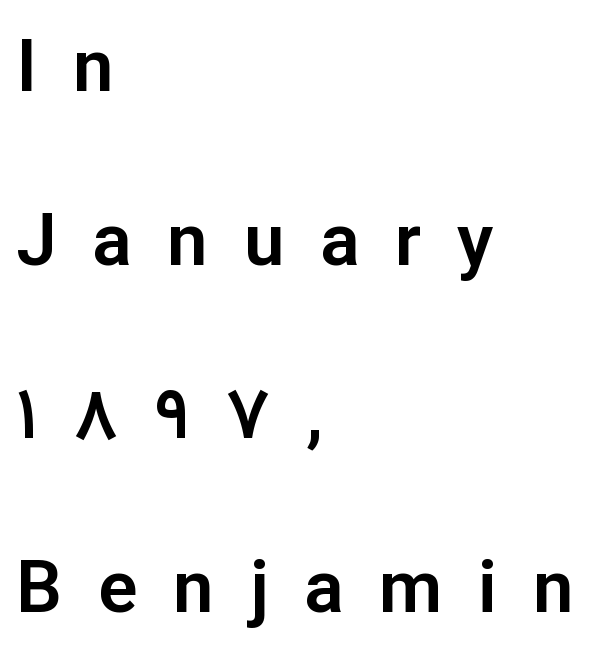
Q: Is the text italic (slanted)? A: No, it is upright.
Q: Is the typeface a serif or a sans-serif typeface? A: Sans-serif.
Q: Is the text underlined? A: No.
Q: How is the paragraph aligned? A: Left-aligned.
Q: Is the spacing between letters normal or unusually wide? A: Unusually wide.
Q: Is the spacing between lines tight, normal or loose? A: Loose.
Q: Width (condensed, normal, or wide)? A: Normal.
Q: Stroke contrast? A: Low.
Q: x-height? A: Medium.
Q: Monospaced? A: No.
